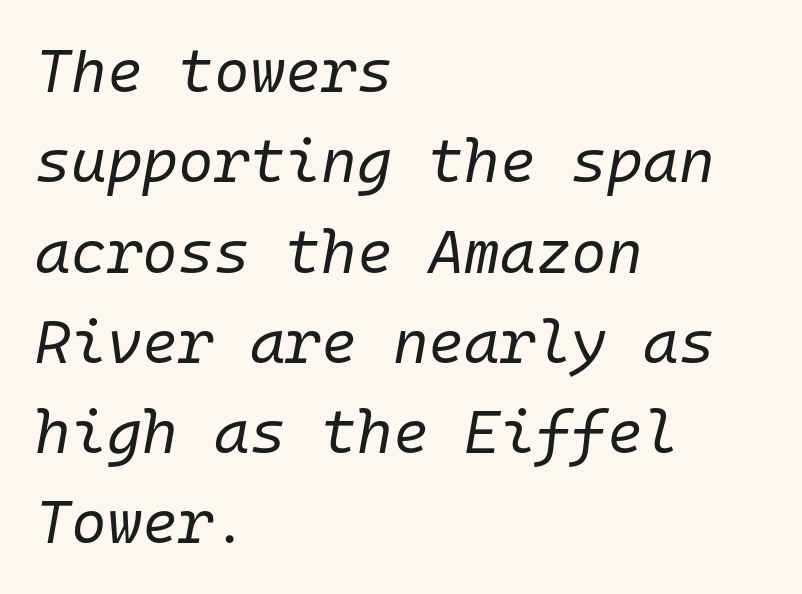
Notice how the passage keeps a crisp vertical edge on the left only. Plain, unruled lines of type. Stems here are at most as thick as an everyday book face. Look at the tracking — it's just the regular setting, nothing added. How would I describe the line gaps? Plain and ordinary. The face used here has a pronounced slope to its letters.
